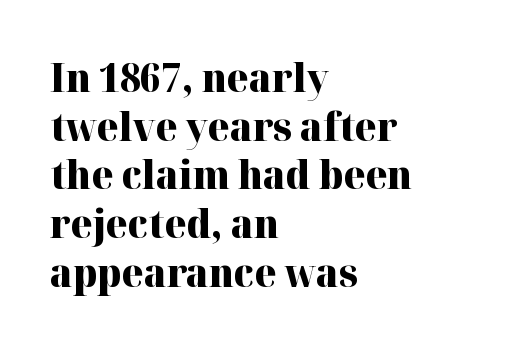
The image shows 39 px heavy serif type, upright; set left-aligned, normal line spacing (1.25x), normal letter spacing, not underlined; high stroke contrast and a medium x-height.
